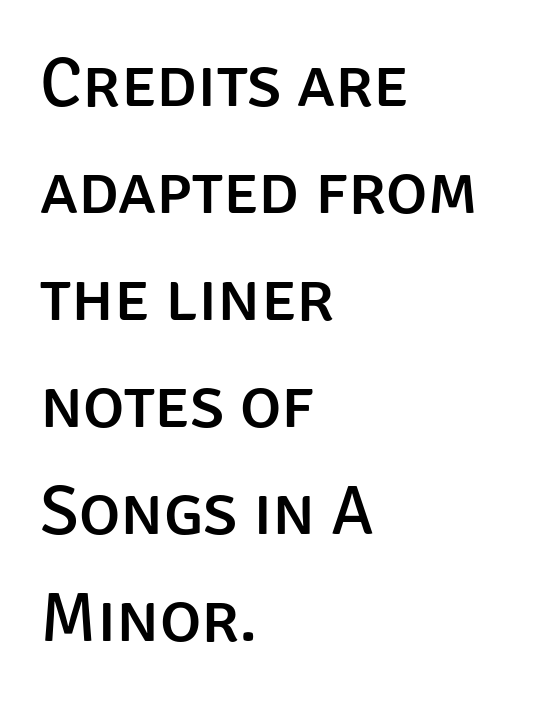
{"serif": "no", "italic": "no", "width": "normal", "stroke_contrast": "low", "x_height": "large", "monospaced": "no", "underline": "no", "align": "left", "line_spacing": "normal", "line_spacing_ratio": 1.53, "letter_spacing": "normal", "letter_spacing_em": 0.0, "glyph_px": 70}
